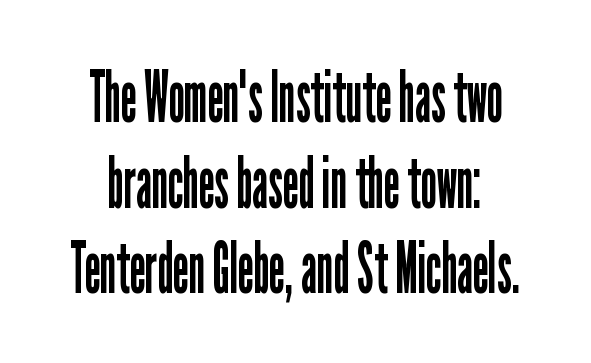
No chunkiness to these letters — they're not bold. Classification — sans serif. Tracking value appears to be zero — textbook default spacing. Is there any slant? The stems are plumb.
